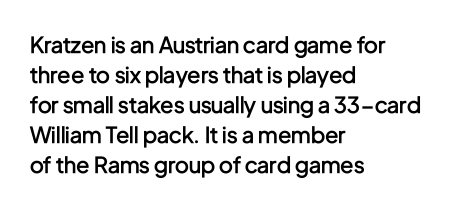
In terms of letterspacing, this is plain default setting. Underlining? Definitely not there. The rendering anchors every line to the left-hand side. Style check: upright.
